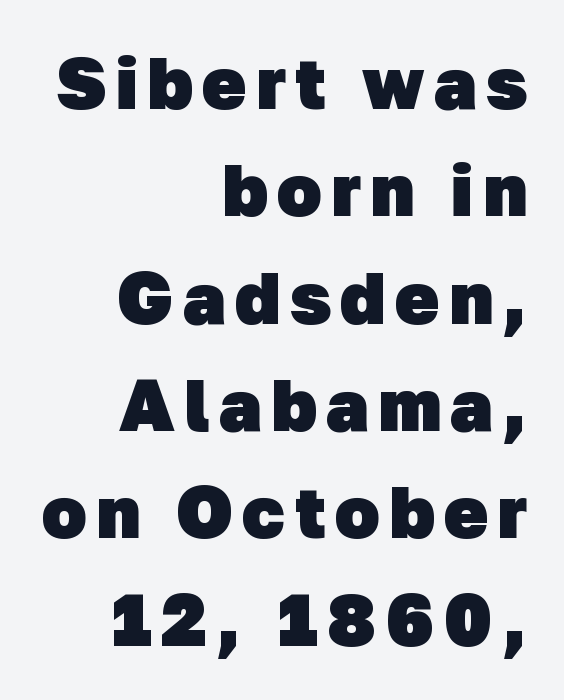
The image shows 73 px heavy sans-serif type; set right-aligned, normal line spacing (1.47x), not underlined; low stroke contrast and a medium x-height.
